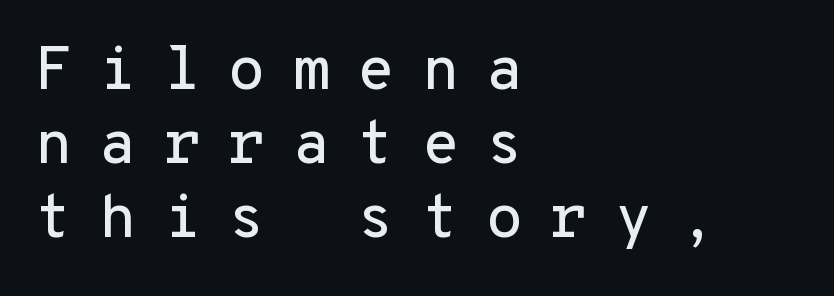
Q: Is the text italic (slanted)? A: No, it is upright.
Q: Is the typeface a serif or a sans-serif typeface? A: Sans-serif.
Q: Is the text underlined? A: No.
Q: How is the paragraph aligned? A: Left-aligned.
Q: Is the spacing between letters normal or unusually wide? A: Unusually wide.
Q: Width (condensed, normal, or wide)? A: Normal.
Q: Stroke contrast? A: Low.
Q: x-height? A: Medium.
Q: Monospaced? A: Yes.
